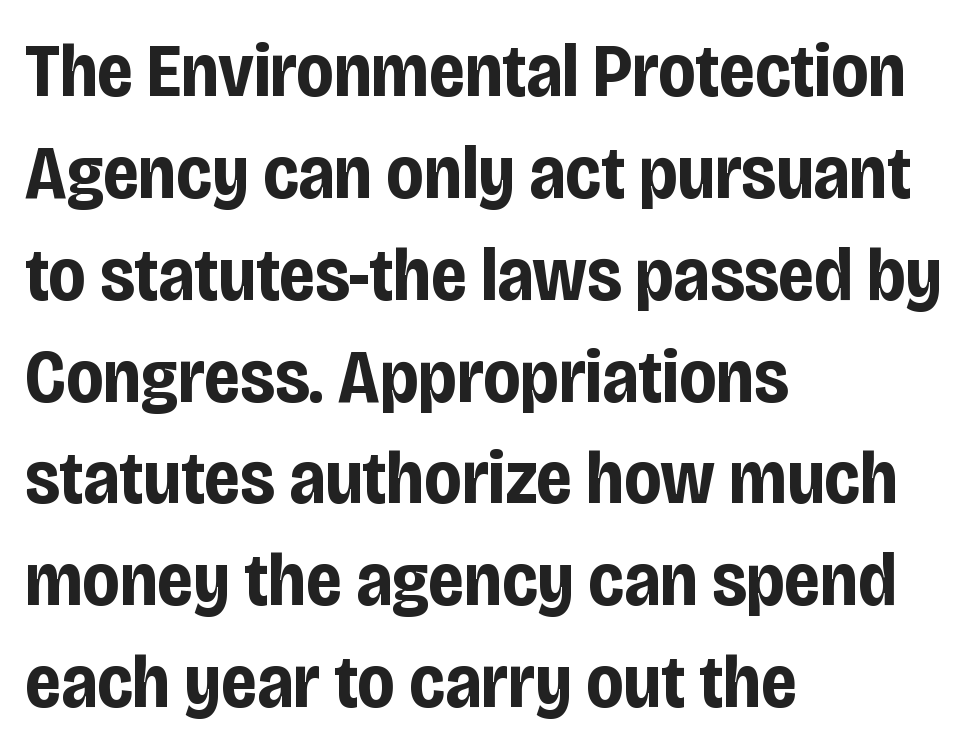
Q: Is the text bold? A: Yes.
Q: Is the text italic (slanted)? A: No, it is upright.
Q: Is the typeface a serif or a sans-serif typeface? A: Sans-serif.
Q: Is the text underlined? A: No.
Q: How is the paragraph aligned? A: Left-aligned.
Q: Is the spacing between letters normal or unusually wide? A: Normal.
Q: Is the spacing between lines tight, normal or loose? A: Normal.
Q: Width (condensed, normal, or wide)? A: Condensed.
Q: Stroke contrast? A: Low.
Q: x-height? A: Large.
Q: Monospaced? A: No.
